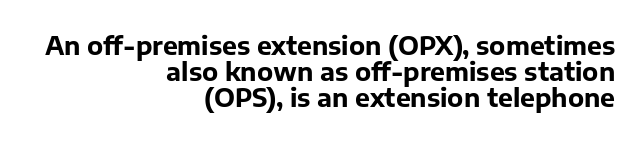
Q: Is the text bold? A: Yes.
Q: Is the text italic (slanted)? A: No, it is upright.
Q: Is the text underlined? A: No.
Q: How is the paragraph aligned? A: Right-aligned.
Q: Is the spacing between letters normal or unusually wide? A: Normal.
Q: Is the spacing between lines tight, normal or loose? A: Tight.
